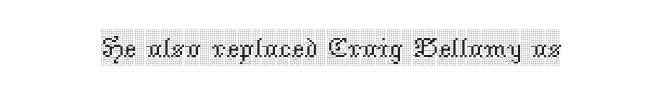
Q: Is the text italic (slanted)? A: No, it is upright.
Q: Is the typeface a serif or a sans-serif typeface? A: Serif.
Q: Is the text underlined? A: No.
Q: Is the spacing between letters normal or unusually wide? A: Normal.
Q: Width (condensed, normal, or wide)? A: Condensed.
Q: x-height? A: Large.
Q: Monospaced? A: No.
